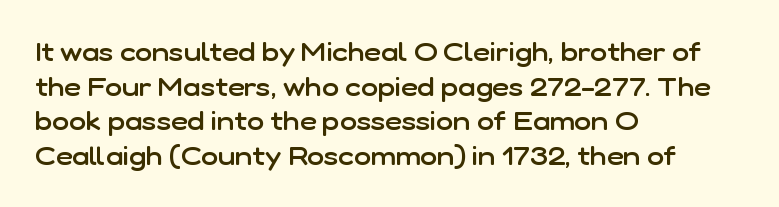
The image shows 26 px text type, upright; set left-aligned, normal line spacing (1.33x), normal letter spacing, not underlined.
